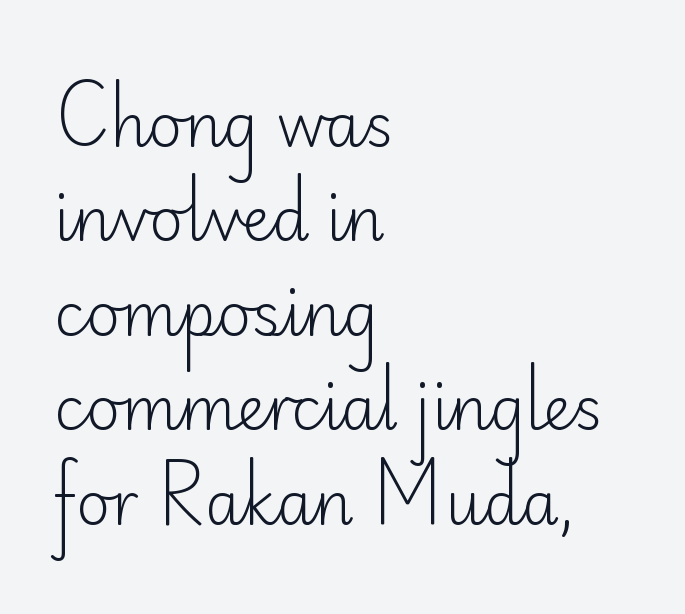
The image shows 59 px light sans-serif type, upright; set left-aligned, normal line spacing (1.6x), normal letter spacing, not underlined; low stroke contrast and a small x-height.
